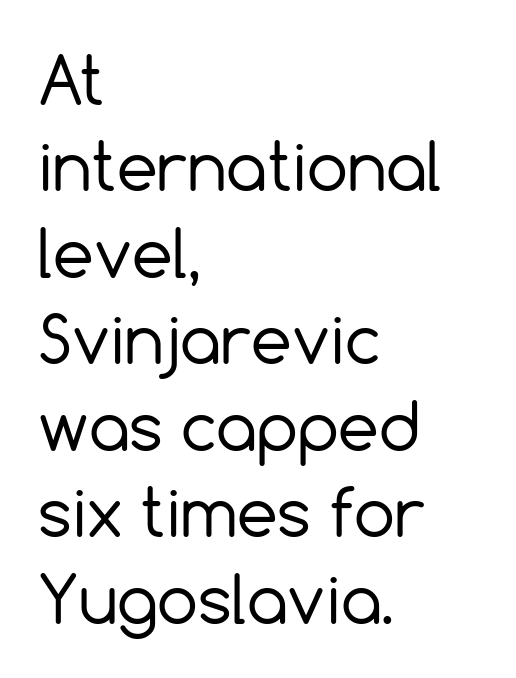
The typeface chosen for these lines omits serifs. This is roman type, the default non-slanted kind. These lines keep a tight, regular rhythm from letter to letter. Underlining? Definitely not there. How would I describe the line gaps? Plain and ordinary.
